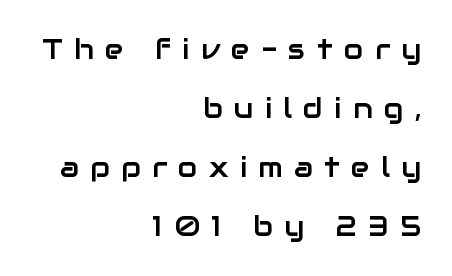
{"serif": "no", "italic": "no", "width": "normal", "stroke_contrast": "low", "x_height": "medium", "monospaced": "no", "underline": "no", "align": "right", "line_spacing": "loose", "line_spacing_ratio": 2.11, "letter_spacing": "wide", "letter_spacing_em": 0.41, "glyph_px": 28}
